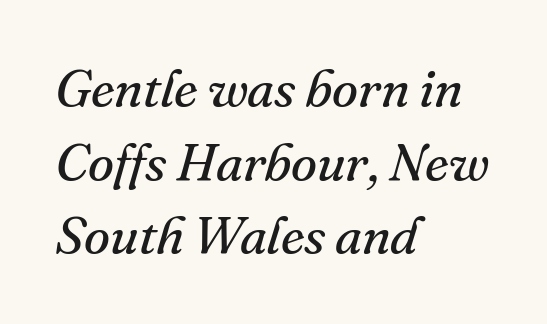
{"serif": "yes", "italic": "yes", "lean": "right", "slant_degrees": 16, "bold": "no", "weight": "regular", "width": "normal", "stroke_contrast": "medium", "x_height": "small", "monospaced": "no", "underline": "no", "align": "left", "line_spacing": "normal", "line_spacing_ratio": 1.39, "letter_spacing": "normal", "letter_spacing_em": 0.0, "glyph_px": 53}
